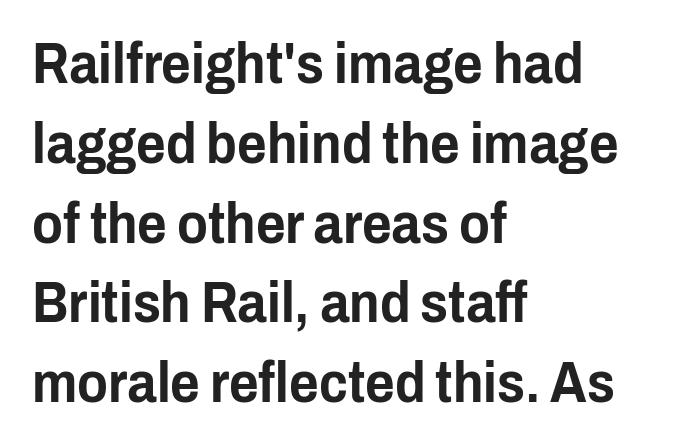
The image shows 57 px condensed sans-serif type, upright; set left-aligned, normal line spacing (1.4x), normal letter spacing, not underlined; low stroke contrast and a medium x-height.
